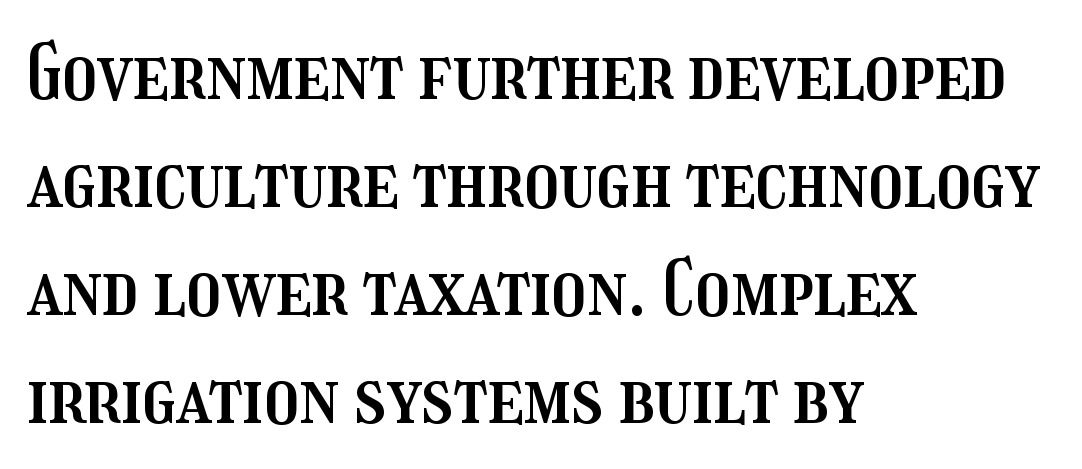
The image shows 76 px condensed type, upright; set left-aligned, normal line spacing (1.42x), normal letter spacing, not underlined; medium stroke contrast and a medium x-height.
